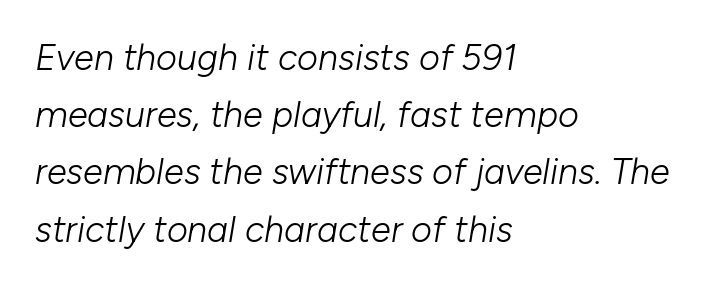
Q: Is the text bold? A: No.
Q: Is the text italic (slanted)? A: Yes, it leans right by about 10 degrees.
Q: Is the text underlined? A: No.
Q: How is the paragraph aligned? A: Left-aligned.
Q: Is the spacing between letters normal or unusually wide? A: Normal.
Q: Is the spacing between lines tight, normal or loose? A: Normal.
Q: Width (condensed, normal, or wide)? A: Normal.
Q: Stroke contrast? A: Low.
Q: x-height? A: Medium.
Q: Monospaced? A: No.
